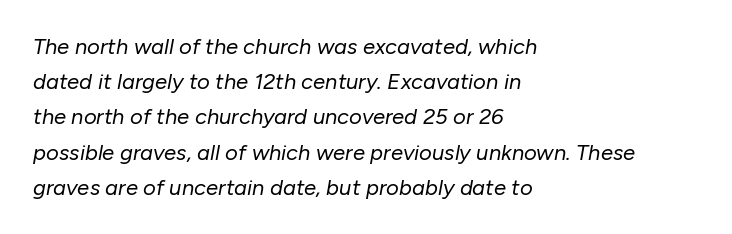
Q: Is the text bold? A: No.
Q: Is the text italic (slanted)? A: Yes, it leans right by about 10 degrees.
Q: Is the text underlined? A: No.
Q: How is the paragraph aligned? A: Left-aligned.
Q: Is the spacing between letters normal or unusually wide? A: Normal.
Q: Is the spacing between lines tight, normal or loose? A: Normal.
